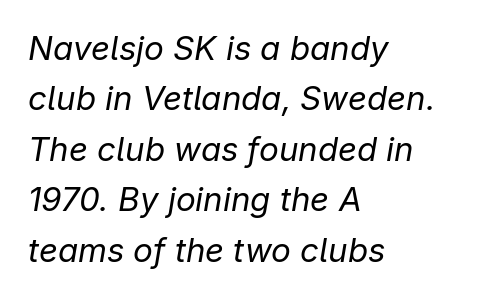
{"italic": "yes", "lean": "right", "slant_degrees": 9, "bold": "no", "weight": "regular", "width": "normal", "stroke_contrast": "low", "x_height": "medium", "monospaced": "no", "underline": "no", "align": "left", "line_spacing": "normal", "line_spacing_ratio": 1.53, "letter_spacing": "normal", "letter_spacing_em": 0.0, "glyph_px": 33}
